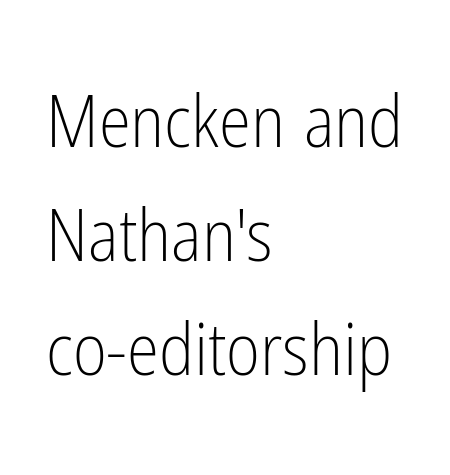
The image shows 73 px light, condensed sans-serif type, upright; set left-aligned, normal line spacing (1.56x), normal letter spacing, not underlined; low stroke contrast and a medium x-height.
